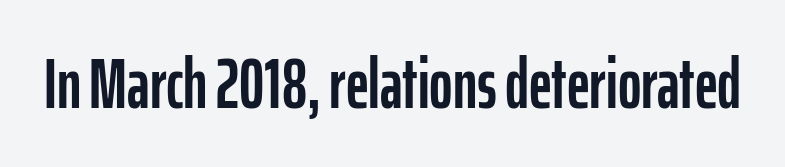
The image shows 71 px condensed sans-serif type, upright; set normal letter spacing, not underlined; low stroke contrast and a medium x-height.
